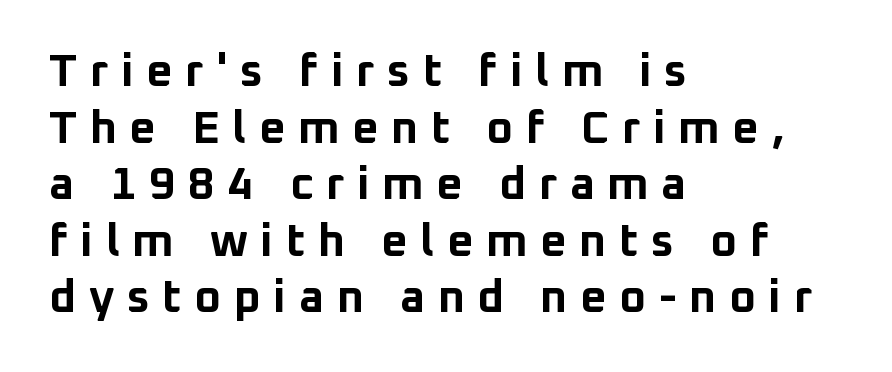
The image shows 46 px bold sans-serif type, upright; set left-aligned, line spacing 1.23x, unusually wide letter spacing (+0.27 em), not underlined; low stroke contrast and a medium x-height.
